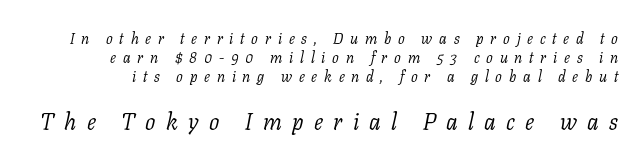
Q: Is the text bold? A: No.
Q: Is the text italic (slanted)? A: Yes, it leans right by about 11 degrees.
Q: Is the text underlined? A: No.
Q: Is the spacing between letters normal or unusually wide? A: Unusually wide.
Q: Is the spacing between lines tight, normal or loose? A: Normal.
Q: Which block of text is set in a larger size, the first (top) or the second (bottom)? A: The second (bottom) one.
